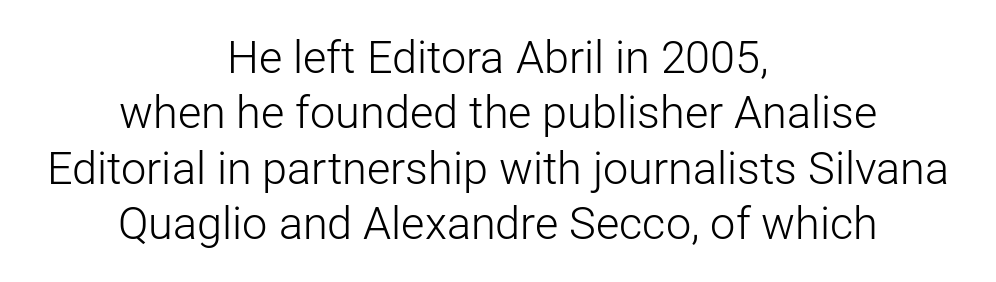
The image shows 45 px light sans-serif type, upright; set centered, line spacing 1.23x, normal letter spacing, not underlined; low stroke contrast and a medium x-height.
